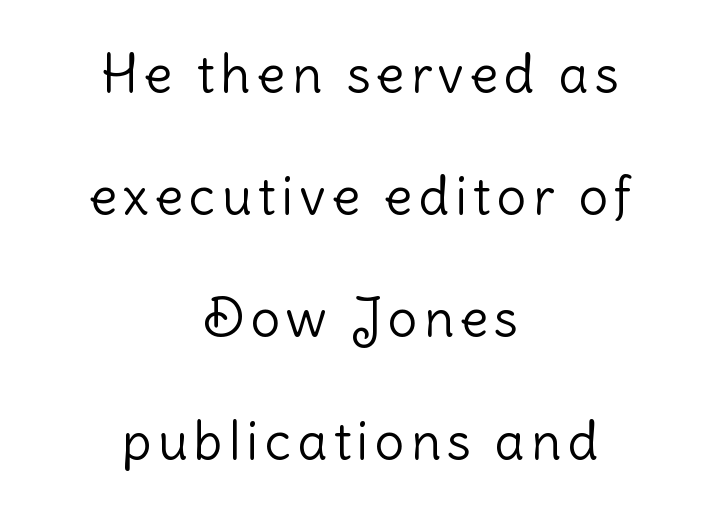
Q: Is the text bold? A: No.
Q: Is the text italic (slanted)? A: No, it is upright.
Q: Is the typeface a serif or a sans-serif typeface? A: Sans-serif.
Q: Is the text underlined? A: No.
Q: How is the paragraph aligned? A: Centered.
Q: Is the spacing between lines tight, normal or loose? A: Loose.
Q: Width (condensed, normal, or wide)? A: Normal.
Q: Stroke contrast? A: Low.
Q: x-height? A: Medium.
Q: Monospaced? A: No.
